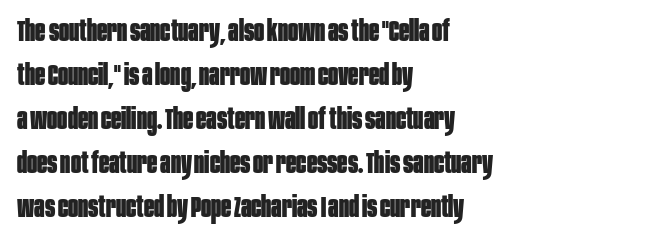
Where is the straight margin? On the left. A typesetter would call this leading conventional body-copy spacing. The sample has been set heavy, in full bold. Character widths vary here, with narrow letters taking less room than wide ones. What stands out about the letter spacing? Nothing — it is the standard amount. No feet cap the strokes, marking this as sans-serif type.
